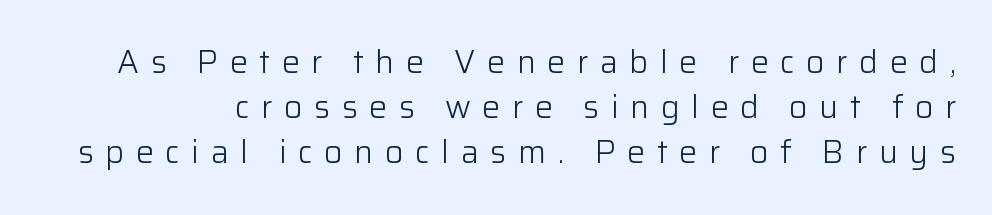
How would I describe the line gaps? Plain and ordinary. Quick note: not italic, upright. Has an underline been added? It has not. What kind of face is this? One without serifs — a sans. Here the designer chose a conventional face with non-uniform glyph widths. Is this a heavy cut? Hardly; it is regular or lighter.
